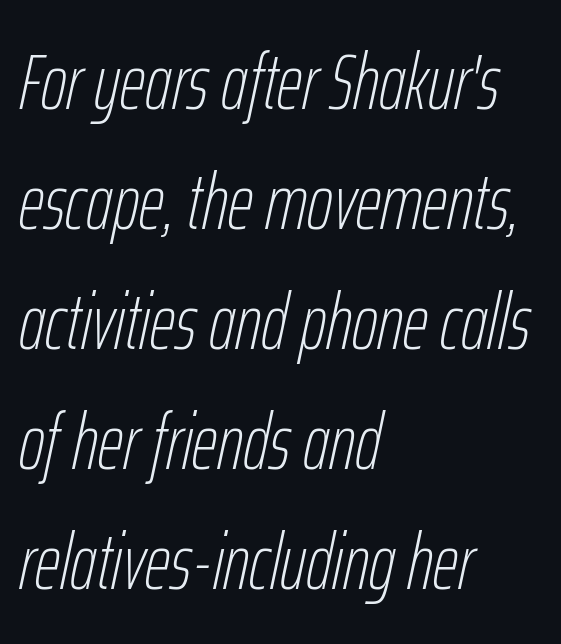
The image shows 79 px thin, condensed type, italic (leaning right); set left-aligned, normal line spacing (1.52x), normal letter spacing, not underlined; low stroke contrast and a medium x-height.
